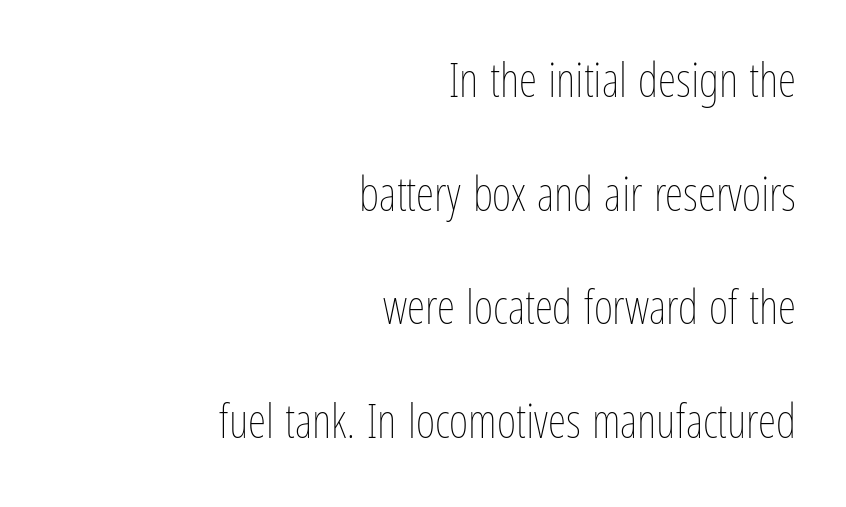
The image shows 47 px thin, condensed type, upright; set right-aligned, loose line spacing (2.42x), normal letter spacing, not underlined; low stroke contrast and a medium x-height.
